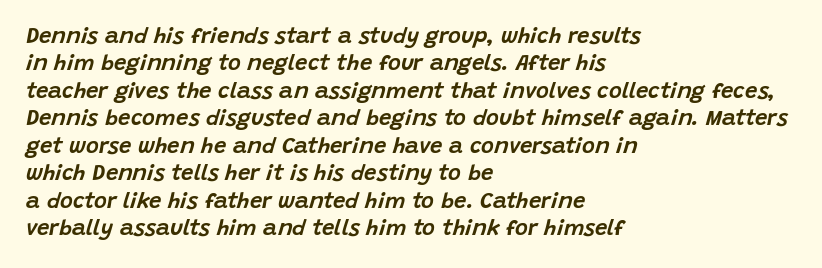
Q: Is the text italic (slanted)? A: Yes, it leans right by about 15 degrees.
Q: Is the text underlined? A: No.
Q: How is the paragraph aligned? A: Left-aligned.
Q: Is the spacing between letters normal or unusually wide? A: Normal.
Q: Is the spacing between lines tight, normal or loose? A: Normal.
